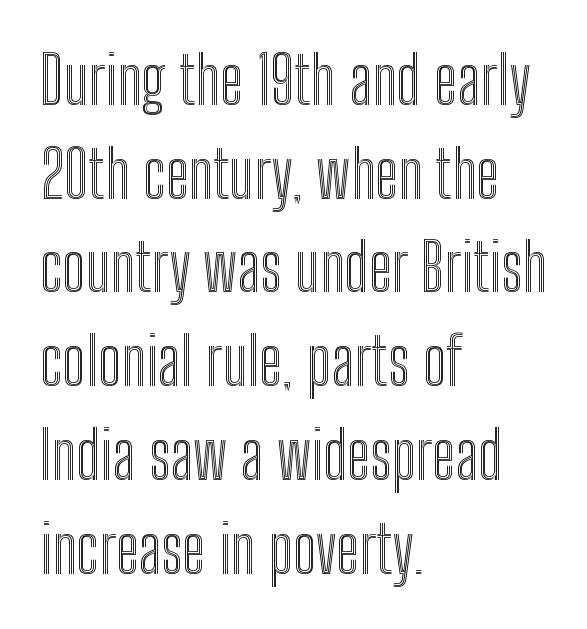
The letters stand upright; this is a roman face. One glance says typical: line gaps are just what's usual. In CSS terms this would be text-align: left. Here the designer chose a conventional face with non-uniform glyph widths. Descender tails drop into unmarked territory.
